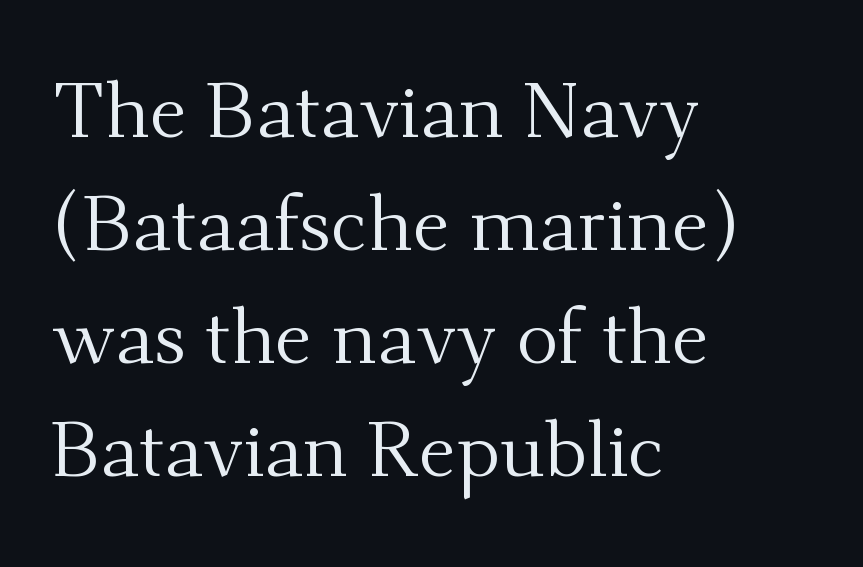
Rule under the text: the space is simply empty. It's the straight-up-and-down kind of type. Serifs: yes, visible at the terminals of the letterforms. In terms of leading, this rendering sits right in the middle.
